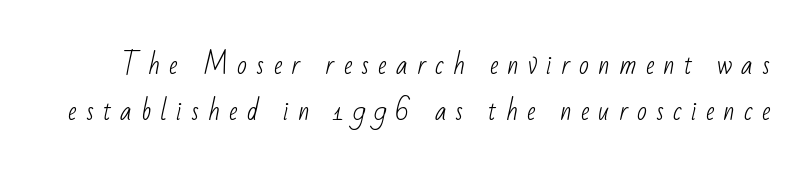
{"bold": "no", "underline": "no", "line_spacing_ratio": 1.76, "letter_spacing": "wide", "letter_spacing_em": 0.35, "glyph_px": 26}
